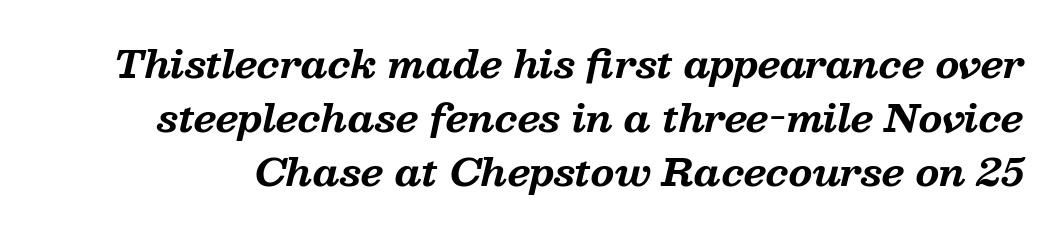
How would I describe the line gaps? Plain and ordinary. Rule under the text: the space is simply empty. Here the glyphs are tracked normally, forming tight word shapes. Tall strokes in this sample are angled rather than plumb. Old-style or modern, the face here clearly has serifs.
